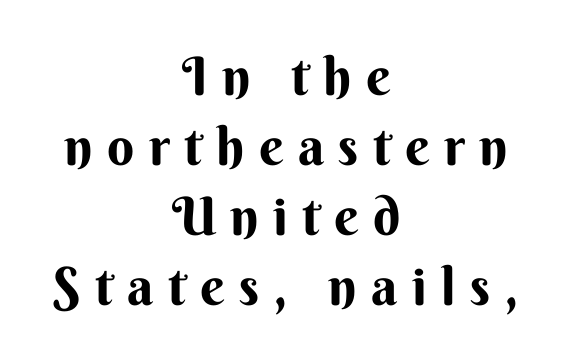
The image shows 53 px sans-serif type, upright; set centered, normal line spacing (1.32x), unusually wide letter spacing (+0.27 em), not underlined; medium stroke contrast and a small x-height.
